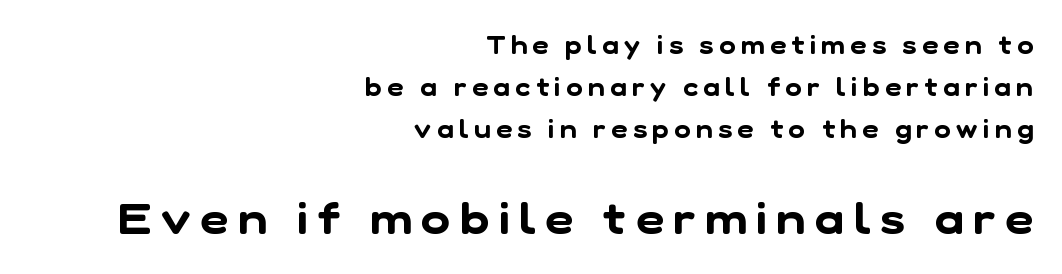
A student would notice the bottom passage is typeset larger than what precedes it. Inter-character spacing is expanded well beyond the font's built-in metrics. Leading: standard. Do the characters align in a grid? No, the font is proportional. Bare-footed words on every line.
